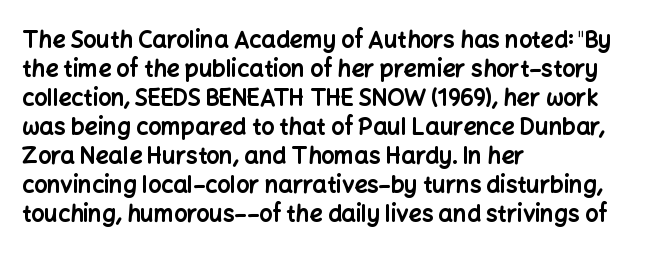
The typography opts for an upright posture over an oblique one. What weight is shown? A full bold with thick strokes. How would I describe the line gaps? Plain and ordinary. Each line starts at the same left margin while the right side varies.
